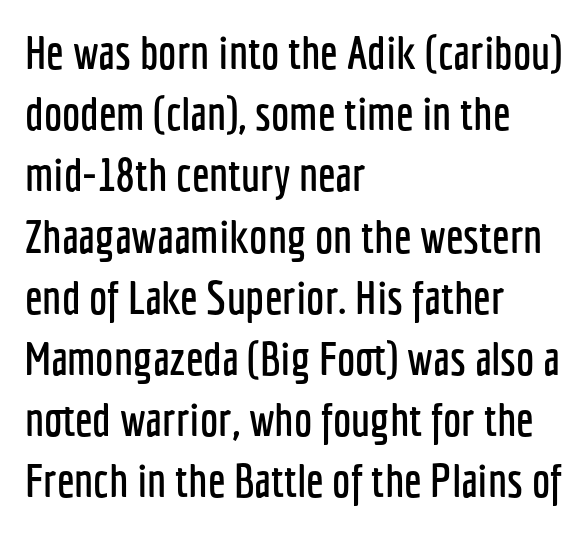
The image shows 46 px condensed sans-serif type, upright; set left-aligned, normal line spacing (1.33x), normal letter spacing, not underlined; low stroke contrast and a medium x-height.
